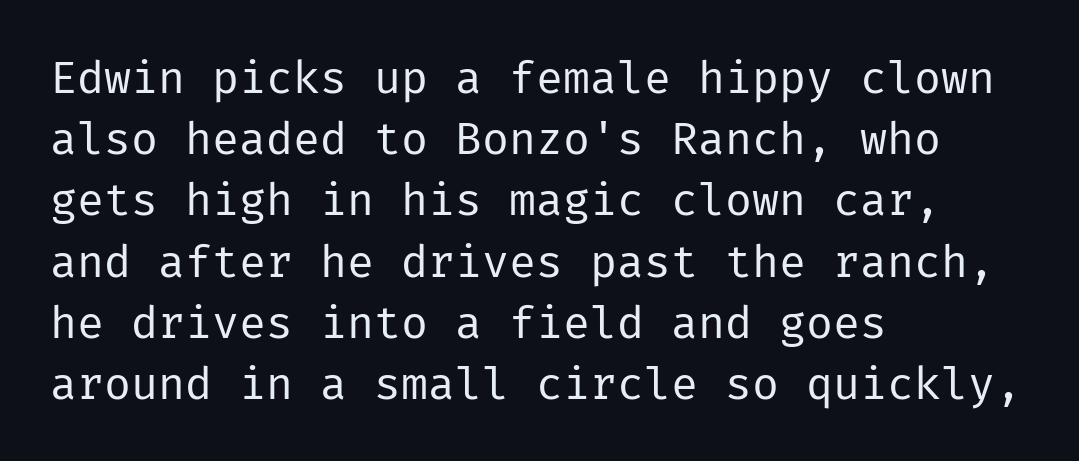
{"serif": "no", "italic": "no", "bold": "no", "weight": "regular", "width": "normal", "stroke_contrast": "low", "x_height": "medium", "underline": "no", "align": "left", "line_spacing": "normal", "line_spacing_ratio": 1.36, "letter_spacing": "normal", "letter_spacing_em": 0.0, "glyph_px": 45}
